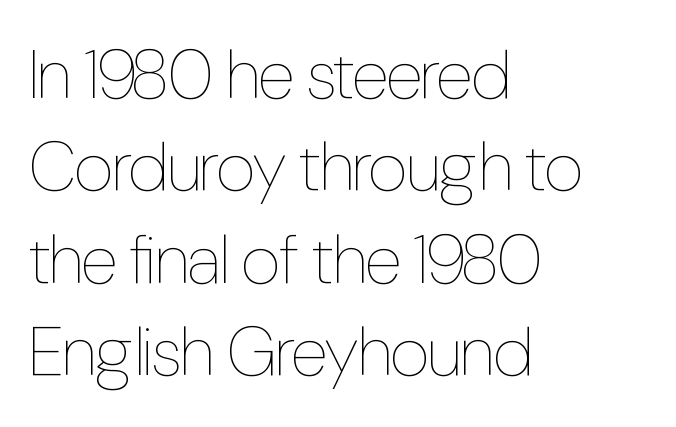
The image shows 69 px thin, condensed type, upright; set left-aligned, normal line spacing (1.34x), normal letter spacing, not underlined; low stroke contrast and a medium x-height.
